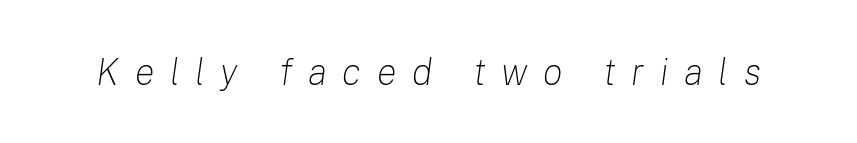
The image shows 37 px light type, italic (leaning right); set unusually wide letter spacing (+0.42 em), not underlined; low stroke contrast and a medium x-height.
